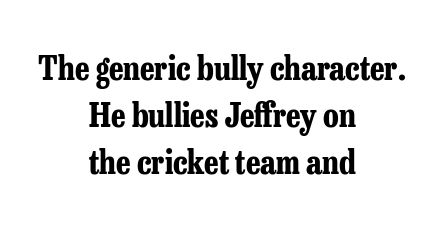
Q: Is the text bold? A: Yes.
Q: Is the text italic (slanted)? A: No, it is upright.
Q: Is the typeface a serif or a sans-serif typeface? A: Serif.
Q: Is the text underlined? A: No.
Q: How is the paragraph aligned? A: Centered.
Q: Is the spacing between letters normal or unusually wide? A: Normal.
Q: Is the spacing between lines tight, normal or loose? A: Normal.
Q: Width (condensed, normal, or wide)? A: Condensed.
Q: Stroke contrast? A: Low.
Q: x-height? A: Medium.
Q: Monospaced? A: No.
